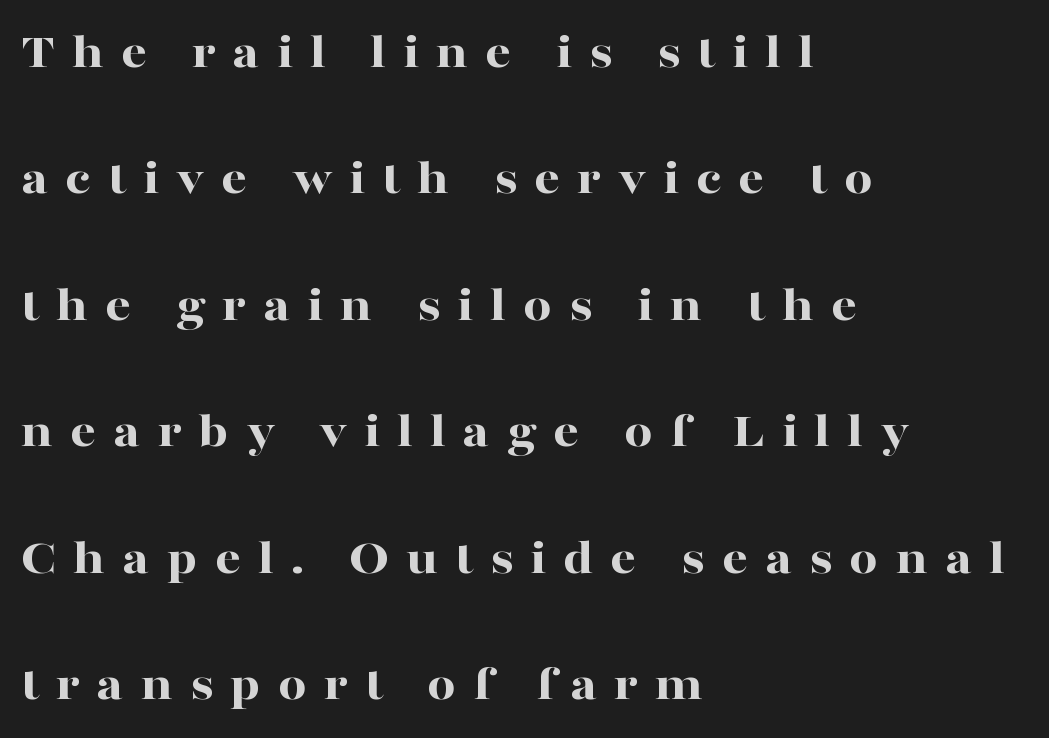
Q: Is the text bold? A: Yes.
Q: Is the text italic (slanted)? A: No, it is upright.
Q: Is the typeface a serif or a sans-serif typeface? A: Serif.
Q: Is the text underlined? A: No.
Q: How is the paragraph aligned? A: Left-aligned.
Q: Is the spacing between letters normal or unusually wide? A: Unusually wide.
Q: Is the spacing between lines tight, normal or loose? A: Loose.
Q: Width (condensed, normal, or wide)? A: Wide.
Q: Stroke contrast? A: High.
Q: x-height? A: Medium.
Q: Monospaced? A: No.
